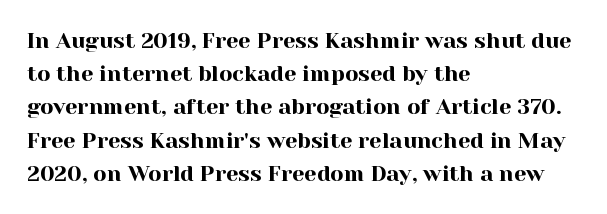
The image shows 22 px text type, upright; set left-aligned, normal line spacing (1.51x), normal letter spacing, not underlined.
